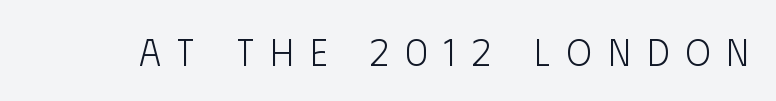
The image shows 38 px light, condensed sans-serif type, upright; set unusually wide letter spacing (+0.43 em), not underlined; low stroke contrast and a large x-height.
